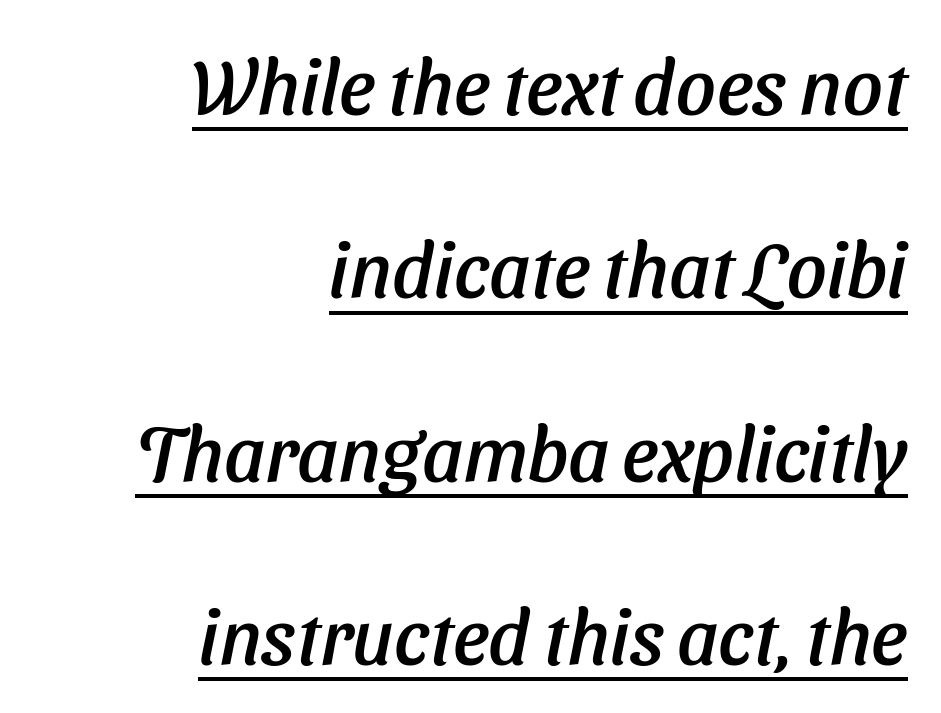
{"italic": "yes", "lean": "right", "slant_degrees": 11, "width": "normal", "stroke_contrast": "low", "x_height": "medium", "monospaced": "no", "underline": "yes", "align": "right", "line_spacing": "loose", "line_spacing_ratio": 2.35, "letter_spacing": "normal", "letter_spacing_em": 0.0, "glyph_px": 78}
